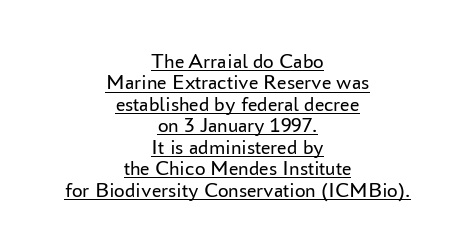
Typeset on center — no edge is straight. You could barely slide anything between these rows. Vertical strokes here are truly vertical. This reads as an unemphasized weight, regular at the heaviest. Characters follow at the spacing the type designer built in. In designer terms, the underline attribute is active on this setting.
